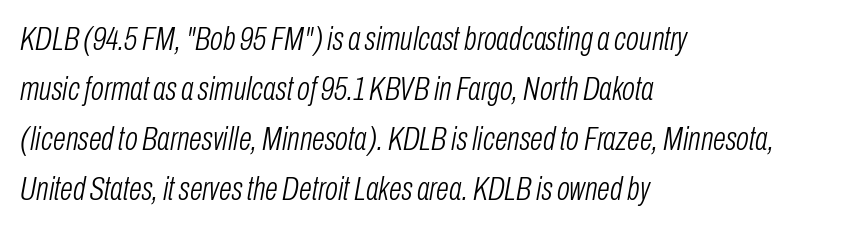
Q: Is the text bold? A: No.
Q: Is the text italic (slanted)? A: Yes, it leans right by about 10 degrees.
Q: Is the text underlined? A: No.
Q: How is the paragraph aligned? A: Left-aligned.
Q: Is the spacing between letters normal or unusually wide? A: Normal.
Q: Is the spacing between lines tight, normal or loose? A: Normal.
Q: Width (condensed, normal, or wide)? A: Condensed.
Q: Stroke contrast? A: Low.
Q: x-height? A: Medium.
Q: Monospaced? A: No.
